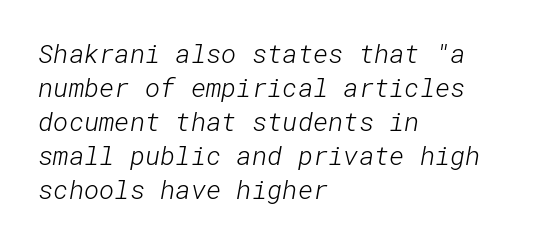
Q: Is the text bold? A: No.
Q: Is the text underlined? A: No.
Q: How is the paragraph aligned? A: Left-aligned.
Q: Is the spacing between letters normal or unusually wide? A: Normal.
Q: Is the spacing between lines tight, normal or loose? A: Normal.
